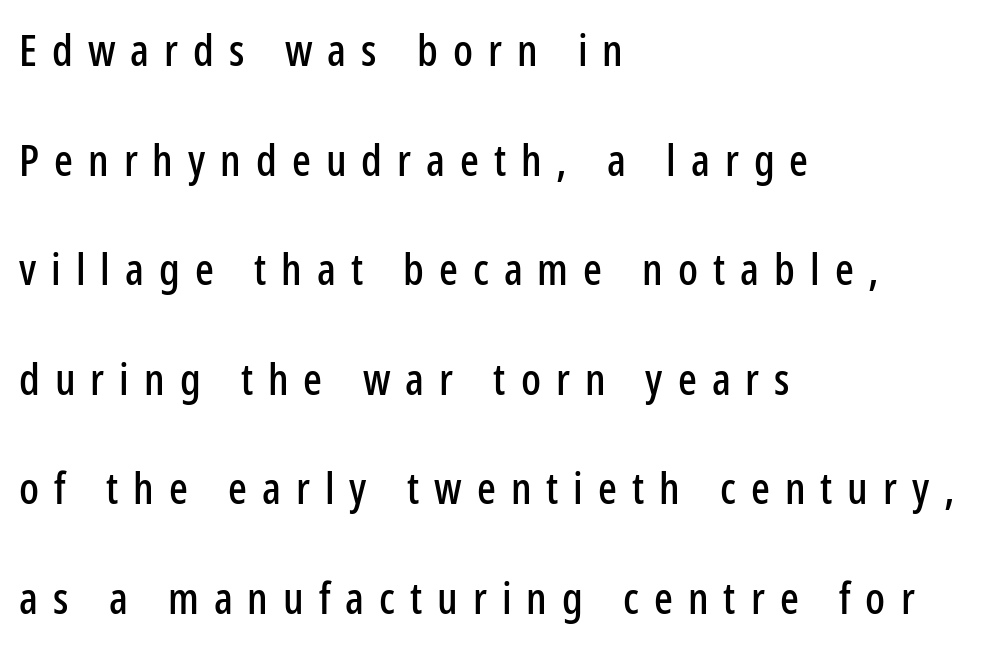
Q: Is the text italic (slanted)? A: No, it is upright.
Q: Is the typeface a serif or a sans-serif typeface? A: Sans-serif.
Q: Is the text underlined? A: No.
Q: How is the paragraph aligned? A: Left-aligned.
Q: Is the spacing between letters normal or unusually wide? A: Unusually wide.
Q: Is the spacing between lines tight, normal or loose? A: Loose.
Q: Width (condensed, normal, or wide)? A: Condensed.
Q: Stroke contrast? A: Low.
Q: x-height? A: Medium.
Q: Monospaced? A: No.
